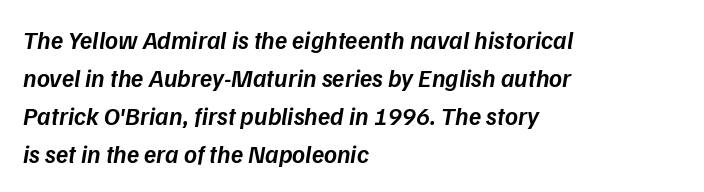
{"italic": "yes", "lean": "right", "slant_degrees": 9, "bold": "semi", "underline": "no", "align": "left", "line_spacing": "normal", "line_spacing_ratio": 1.52, "letter_spacing": "normal", "letter_spacing_em": 0.0, "glyph_px": 25}
